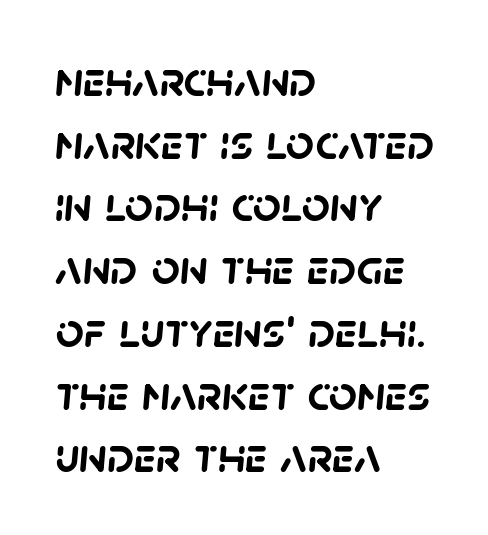
{"serif": "no", "bold": "yes", "weight": "semibold", "width": "normal", "stroke_contrast": "low", "x_height": "large", "monospaced": "no", "underline": "no", "align": "left", "line_spacing": "normal", "line_spacing_ratio": 1.28, "letter_spacing": "normal", "letter_spacing_em": 0.0, "glyph_px": 49}
